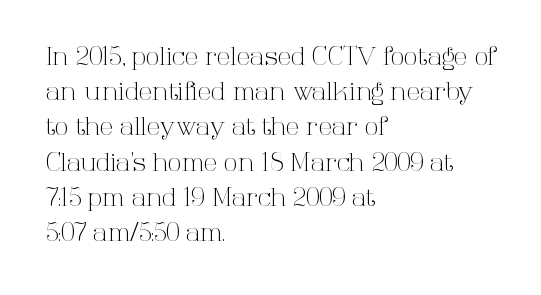
Q: Is the text bold? A: No.
Q: Is the text italic (slanted)? A: No, it is upright.
Q: Is the text underlined? A: No.
Q: How is the paragraph aligned? A: Left-aligned.
Q: Is the spacing between letters normal or unusually wide? A: Normal.
Q: Is the spacing between lines tight, normal or loose? A: Normal.
